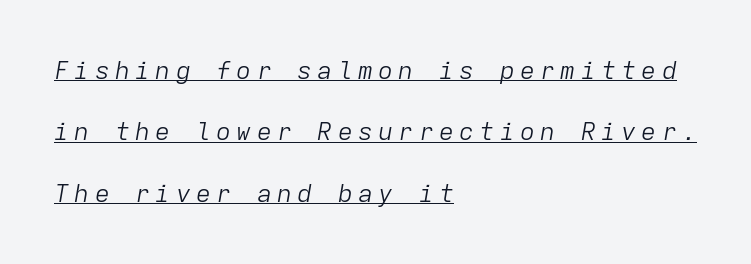
Tracking here is generous; glyphs stand well apart from one another. If you drew a line through each stem, it would be angled. Widely set lines give the paragraph a tall, airy silhouette. Decoration check: the copy is underlined. The compositor pushed each line to the left boundary.
